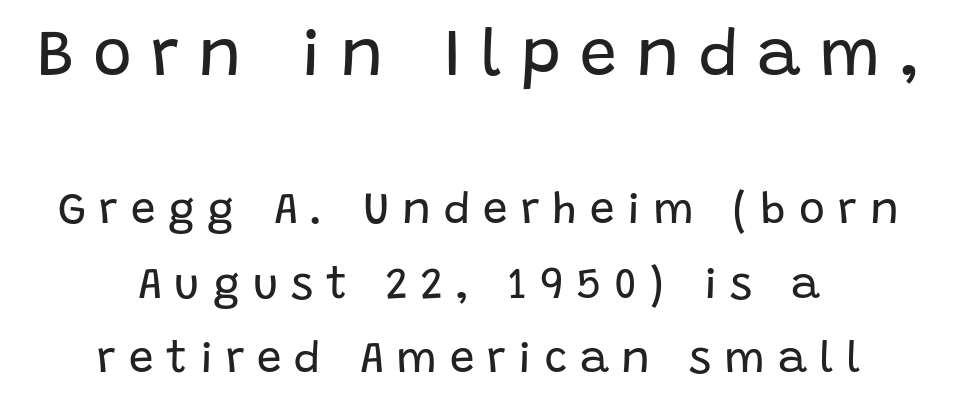
Q: Is the text bold? A: No.
Q: Is the text italic (slanted)? A: No, it is upright.
Q: Is the typeface a serif or a sans-serif typeface? A: Sans-serif.
Q: Is the text underlined? A: No.
Q: How is the paragraph aligned? A: Centered.
Q: Is the spacing between letters normal or unusually wide? A: Unusually wide.
Q: Is the spacing between lines tight, normal or loose? A: Normal.
Q: Which block of text is set in a larger size, the first (top) or the second (bottom)? A: The first (top) one.
Q: Width (condensed, normal, or wide)? A: Normal.
Q: Stroke contrast? A: Low.
Q: x-height? A: Large.
Q: Monospaced? A: No.
